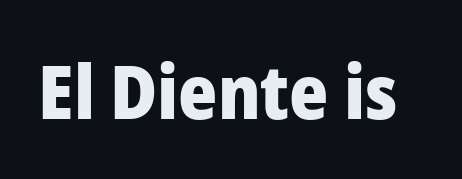
{"serif": "no", "italic": "no", "bold": "yes", "weight": "heavy", "width": "normal", "stroke_contrast": "low", "x_height": "medium", "monospaced": "no", "underline": "no", "letter_spacing": "normal", "letter_spacing_em": 0.0, "glyph_px": 75}
